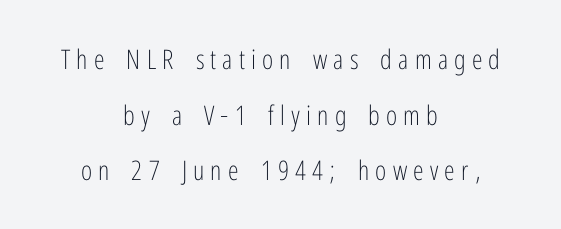
Q: Is the text bold? A: No.
Q: Is the text italic (slanted)? A: No, it is upright.
Q: Is the text underlined? A: No.
Q: How is the paragraph aligned? A: Centered.
Q: Is the spacing between letters normal or unusually wide? A: Unusually wide.
Q: Is the spacing between lines tight, normal or loose? A: Loose.
